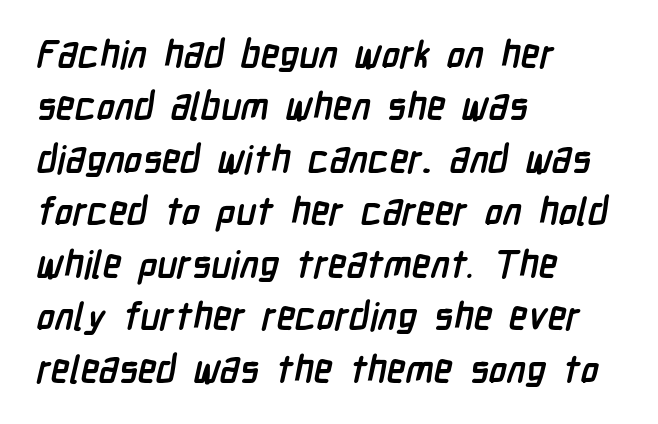
Heavy, bold letterforms. Students, observe: this is what conventionally led text looks like. The designer went with a sans here, leaving each stem footless. Proportional: the letters do not fall into vertical columns. Letter spacing: default.
